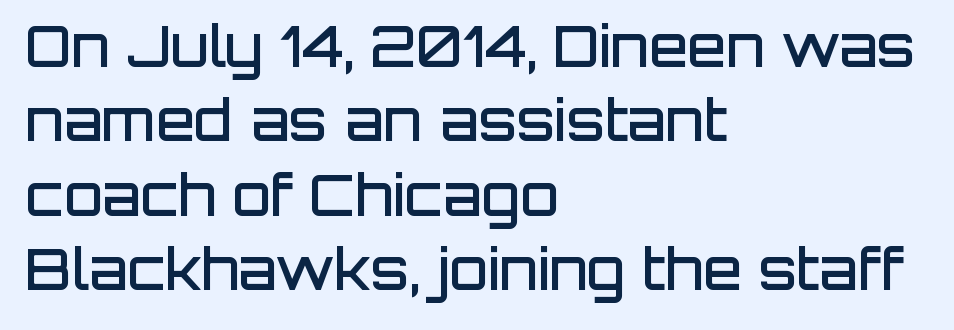
Q: Is the text bold? A: Semi-bold.
Q: Is the text italic (slanted)? A: No, it is upright.
Q: Is the typeface a serif or a sans-serif typeface? A: Sans-serif.
Q: Is the text underlined? A: No.
Q: How is the paragraph aligned? A: Left-aligned.
Q: Is the spacing between letters normal or unusually wide? A: Normal.
Q: Is the spacing between lines tight, normal or loose? A: Normal.
Q: Width (condensed, normal, or wide)? A: Normal.
Q: Stroke contrast? A: Low.
Q: x-height? A: Large.
Q: Monospaced? A: No.
